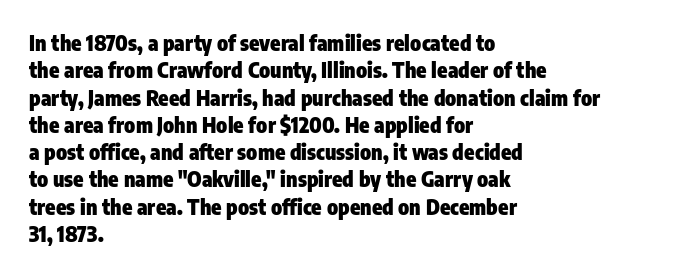
The image shows 21 px bold type, upright; set left-aligned, normal line spacing (1.3x), normal letter spacing, not underlined.
